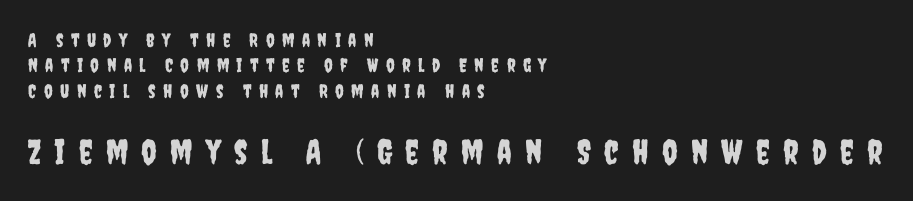
{"serif": "no", "italic": "no", "width": "condensed", "stroke_contrast": "low", "x_height": "large", "monospaced": "no", "underline": "no", "align": "left", "line_spacing": "normal", "line_spacing_ratio": 1.33, "letter_spacing": "wide", "letter_spacing_em": 0.39, "larger_block": "second", "size_ratio": 1.79, "glyph_px": 34}
